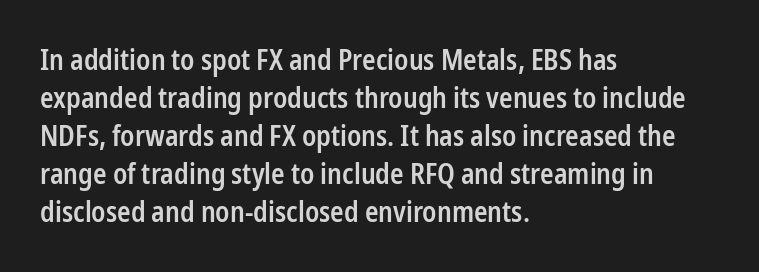
{"serif": "no", "italic": "no", "bold": "semi", "weight": "semibold", "width": "condensed", "stroke_contrast": "low", "x_height": "medium", "monospaced": "no", "underline": "no", "align": "left", "line_spacing": "normal", "line_spacing_ratio": 1.36, "letter_spacing": "normal", "letter_spacing_em": 0.0, "glyph_px": 28}
